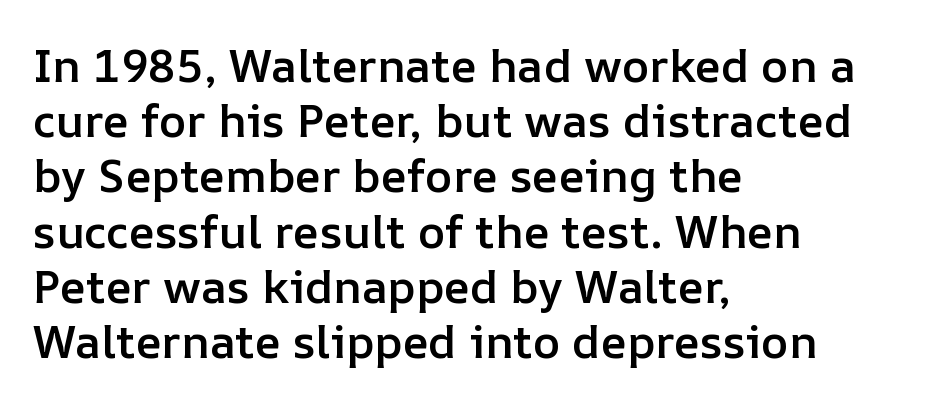
The image shows 46 px semibold type, upright; set left-aligned, line spacing 1.2x, normal letter spacing, not underlined; low stroke contrast and a medium x-height.
